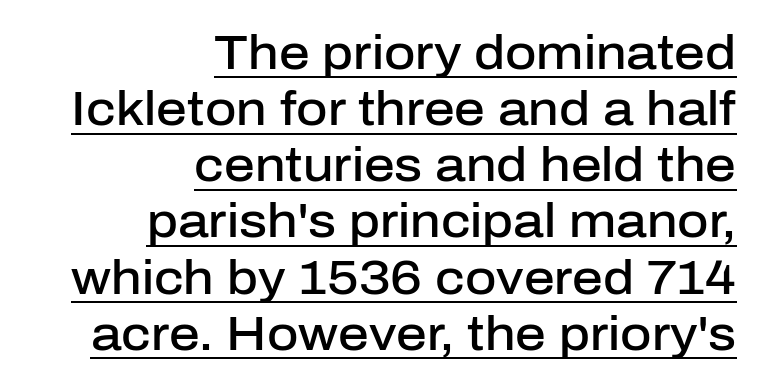
The ragged edge is on the left, which tells us the setting is flush right. Spacing between characters is what you'd get straight out of the box. The typesetter has applied underlining to the passage shown. Serif or sans? Sans — the stroke terminals are bare. It's the straight-up-and-down kind of type. Is this a fixed-width face? No — the glyphs have proportional, varying widths.
